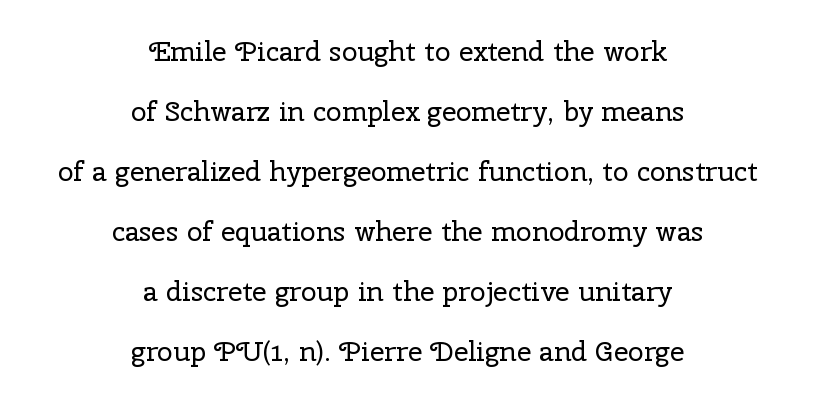
The image shows 28 px regular-weight serif type, upright; set centered, loose line spacing (2.14x), normal letter spacing, not underlined; low stroke contrast and a medium x-height.
